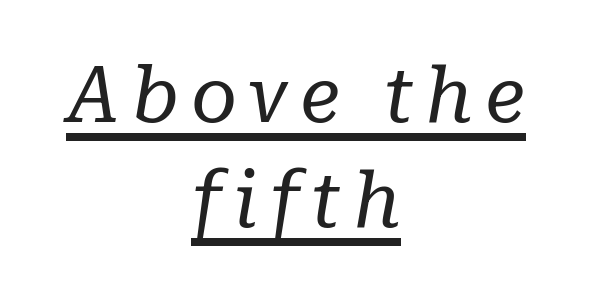
{"serif": "yes", "italic": "yes", "lean": "right", "slant_degrees": 10, "bold": "no", "weight": "regular", "width": "normal", "stroke_contrast": "low", "x_height": "medium", "monospaced": "no", "underline": "yes", "align": "center", "line_spacing": "normal", "line_spacing_ratio": 1.33, "glyph_px": 79}
